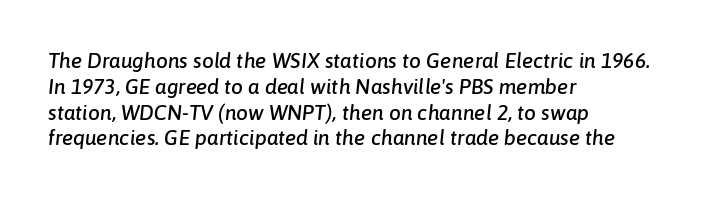
The image shows 21 px text type, italic (leaning right); set left-aligned, line spacing 1.23x, normal letter spacing, not underlined.
